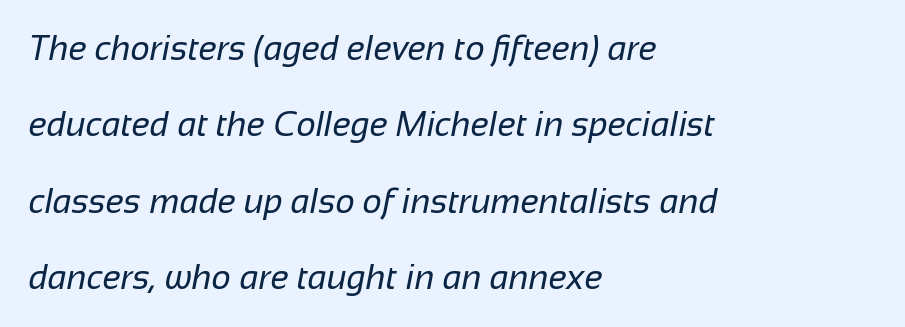
Do the characters align in a grid? No, the font is proportional. Letters rest on an invisible, unmarked baseline. The rendering anchors every line to the left-hand side. The letterforms sit shoulder to shoulder at normal distance. Whoever set this chose breathing room over compactness in the vertical rhythm.
